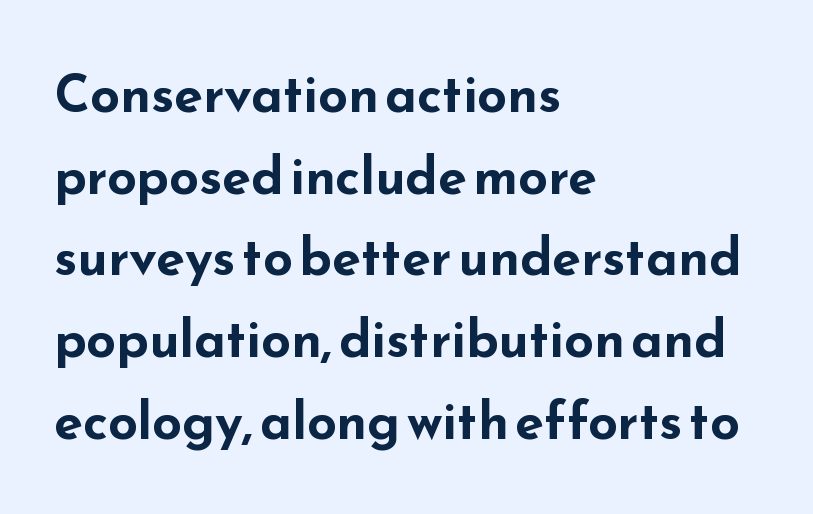
{"serif": "no", "italic": "no", "bold": "yes", "weight": "bold", "width": "wide", "stroke_contrast": "low", "x_height": "small", "monospaced": "no", "underline": "no", "align": "left", "line_spacing": "normal", "line_spacing_ratio": 1.57, "letter_spacing": "normal", "letter_spacing_em": 0.0, "glyph_px": 52}
